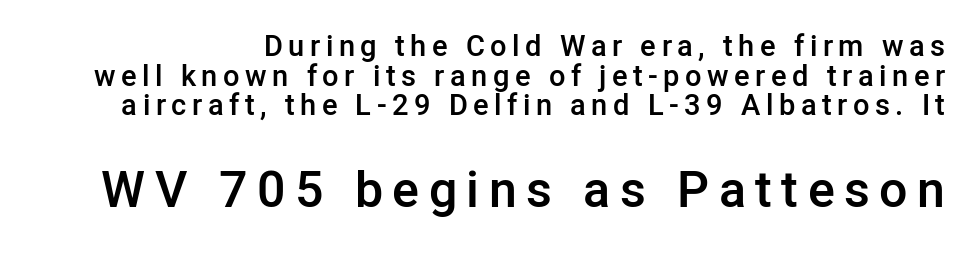
The image shows 50 px semibold sans-serif type, upright; set tight line spacing (1.02x), not underlined; the second (bottom) block is 1.72x larger; low stroke contrast and a medium x-height.
